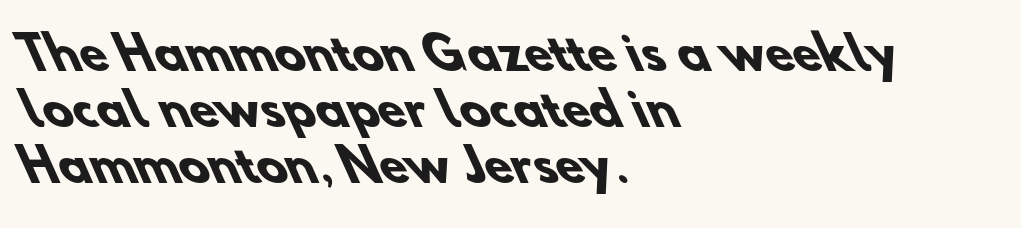
{"serif": "no", "bold": "yes", "weight": "heavy", "width": "normal", "stroke_contrast": "low", "x_height": "small", "monospaced": "no", "underline": "no", "align": "left", "line_spacing": "normal", "line_spacing_ratio": 1.25, "letter_spacing": "normal", "letter_spacing_em": 0.0, "glyph_px": 45}
